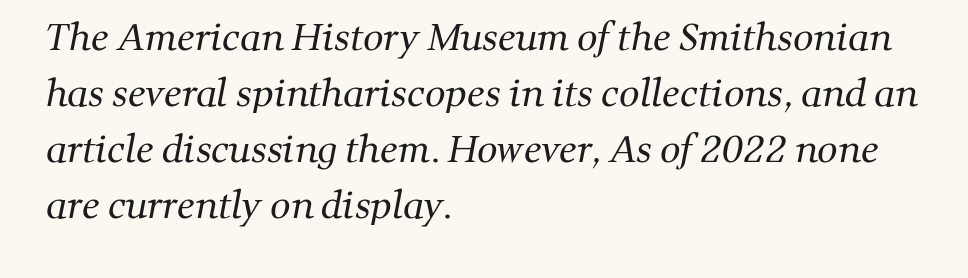
Q: Is the text bold? A: No.
Q: Is the typeface a serif or a sans-serif typeface? A: Serif.
Q: Is the text underlined? A: No.
Q: How is the paragraph aligned? A: Left-aligned.
Q: Is the spacing between letters normal or unusually wide? A: Normal.
Q: Is the spacing between lines tight, normal or loose? A: Normal.
Q: Width (condensed, normal, or wide)? A: Normal.
Q: Stroke contrast? A: Medium.
Q: x-height? A: Medium.
Q: Monospaced? A: No.
